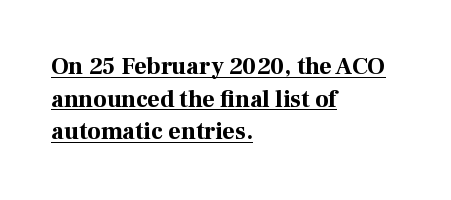
Q: Is the text bold? A: Yes.
Q: Is the text italic (slanted)? A: No, it is upright.
Q: Is the text underlined? A: Yes.
Q: How is the paragraph aligned? A: Left-aligned.
Q: Is the spacing between letters normal or unusually wide? A: Normal.
Q: Is the spacing between lines tight, normal or loose? A: Normal.
